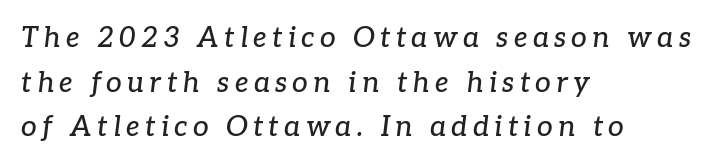
Each line starts at the same left margin while the right side varies. These lines sit exactly where default settings would place them. Does the lettering tilt? It does — this is italic. Check under the words: just untouched page. This is serif lettering, the kind often seen in printed books.
